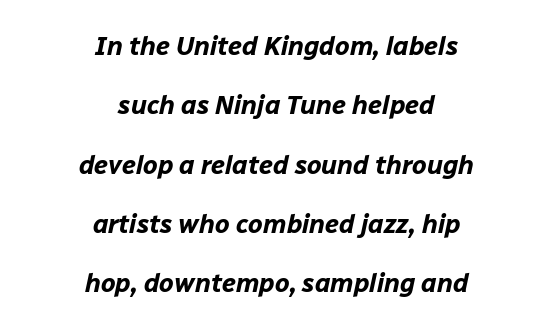
{"italic": "yes", "lean": "right", "slant_degrees": 12, "bold": "yes", "underline": "no", "align": "center", "line_spacing": "loose", "line_spacing_ratio": 2.28, "letter_spacing": "normal", "letter_spacing_em": 0.0, "glyph_px": 26}
